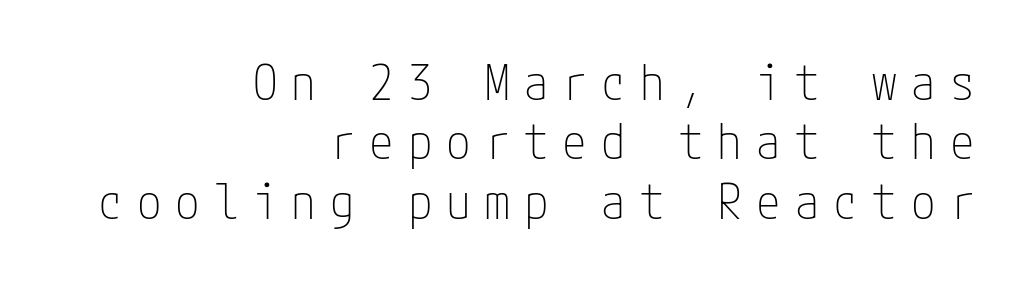
Q: Is the text bold? A: No.
Q: Is the text italic (slanted)? A: No, it is upright.
Q: Is the typeface a serif or a sans-serif typeface? A: Sans-serif.
Q: Is the text underlined? A: No.
Q: How is the paragraph aligned? A: Right-aligned.
Q: Is the spacing between letters normal or unusually wide? A: Unusually wide.
Q: Width (condensed, normal, or wide)? A: Condensed.
Q: Stroke contrast? A: Low.
Q: x-height? A: Medium.
